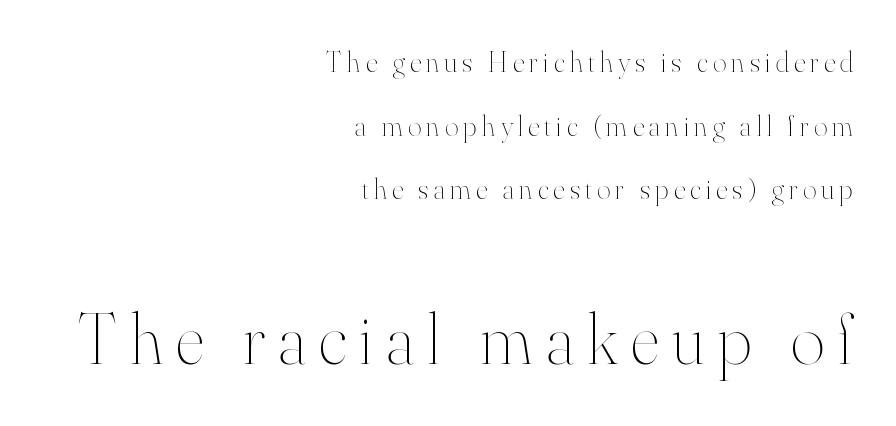
The image shows 73 px thin type, upright; set right-aligned, loose line spacing (2.19x), not underlined; the second (bottom) block is 2.52x larger; high stroke contrast and a small x-height.
